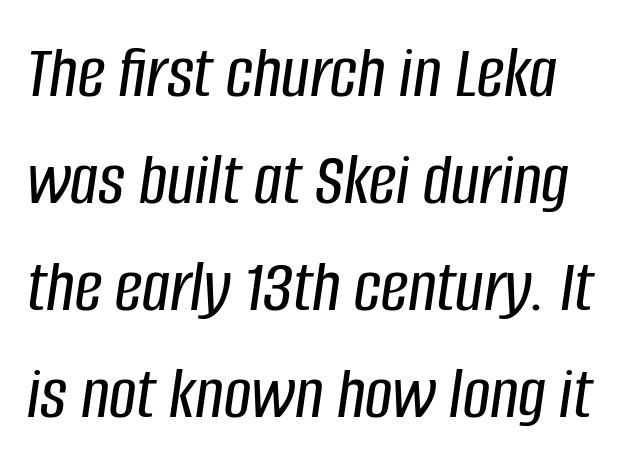
Decoration check: the copy has no underline. A typesetter would call this leading conventional body-copy spacing. The rendering keeps characters at their native spacing. It's the slanting kind of type. The passage shown is typed in a proportional face where columns would drift.
